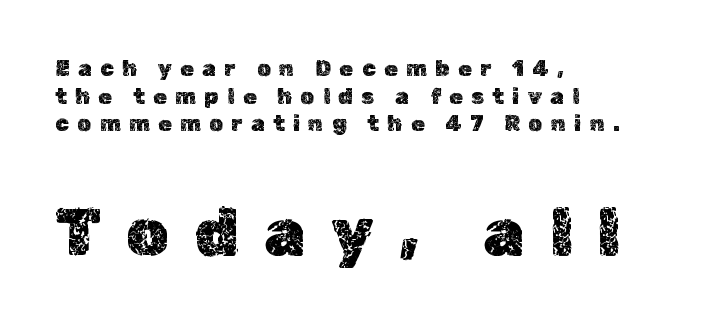
{"italic": "no", "width": "normal", "x_height": "medium", "monospaced": "no", "underline": "no", "align": "left", "line_spacing": "normal", "line_spacing_ratio": 1.26, "letter_spacing": "wide", "letter_spacing_em": 0.38, "larger_block": "second", "size_ratio": 3.05, "glyph_px": 67}
